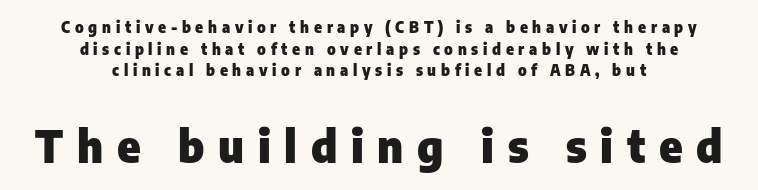
What weight is shown? A full bold with thick strokes. Each row of text sits above clean, open space. Check where the strokes stop: nothing finishes them off — pure sans. A student would call this center alignment; a typographer would say set centered. No italicization has been applied; the sample stays upright.
